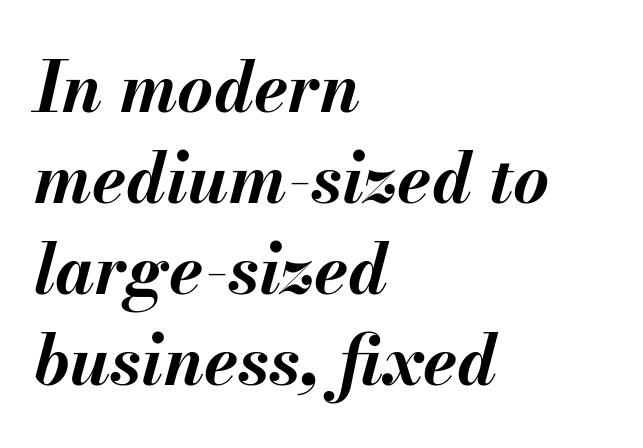
Q: Is the text bold? A: Yes.
Q: Is the text italic (slanted)? A: Yes, it leans right by about 13 degrees.
Q: Is the text underlined? A: No.
Q: How is the paragraph aligned? A: Left-aligned.
Q: Is the spacing between letters normal or unusually wide? A: Normal.
Q: Is the spacing between lines tight, normal or loose? A: Normal.
Q: Width (condensed, normal, or wide)? A: Normal.
Q: Stroke contrast? A: Medium.
Q: x-height? A: Small.
Q: Monospaced? A: No.
